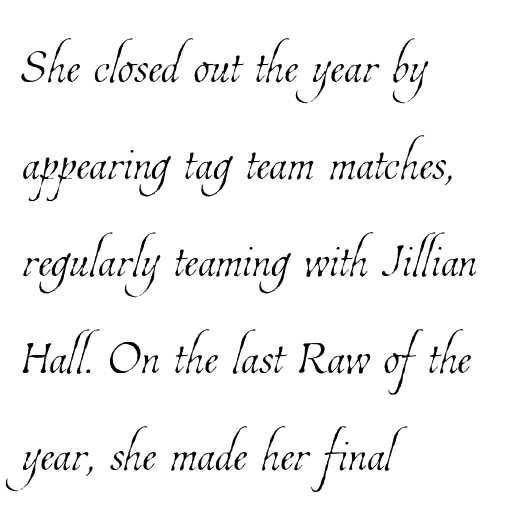
The image shows 66 px thin, condensed type; set left-aligned, normal line spacing (1.47x), normal letter spacing, not underlined; low stroke contrast and a medium x-height.
